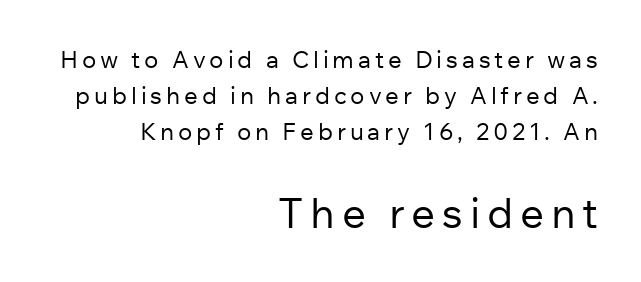
Q: Is the text bold? A: No.
Q: Is the text italic (slanted)? A: No, it is upright.
Q: Is the typeface a serif or a sans-serif typeface? A: Sans-serif.
Q: Is the text underlined? A: No.
Q: How is the paragraph aligned? A: Right-aligned.
Q: Is the spacing between lines tight, normal or loose? A: Normal.
Q: Which block of text is set in a larger size, the first (top) or the second (bottom)? A: The second (bottom) one.
Q: Width (condensed, normal, or wide)? A: Normal.
Q: Stroke contrast? A: Low.
Q: x-height? A: Medium.
Q: Monospaced? A: No.
